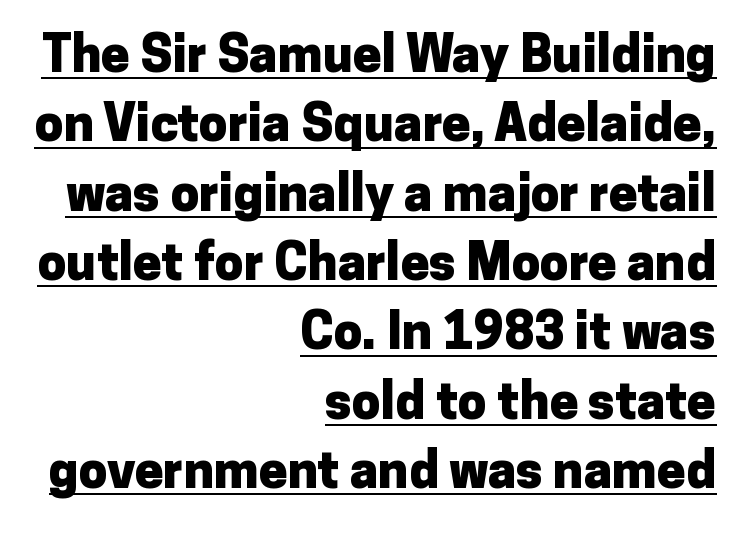
Quick note: underline on. These lines are rendered in a variable-pitch font. A typesetter would label this face a sans. Is the block centered? No — it sits flush against the right margin. The lettering holds an erect, upright posture throughout. The rows are spaced the way most documents space them.
